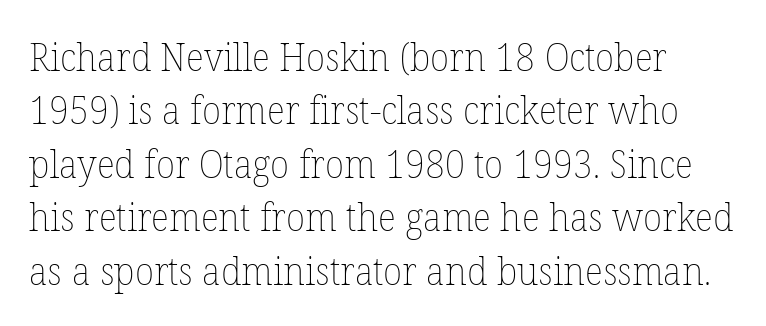
Q: Is the text bold? A: No.
Q: Is the text italic (slanted)? A: No, it is upright.
Q: Is the text underlined? A: No.
Q: Is the spacing between letters normal or unusually wide? A: Normal.
Q: Is the spacing between lines tight, normal or loose? A: Normal.
Q: Width (condensed, normal, or wide)? A: Normal.
Q: Stroke contrast? A: Low.
Q: x-height? A: Medium.
Q: Monospaced? A: No.
